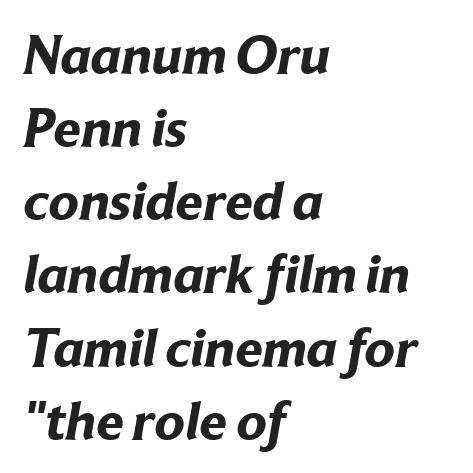
Q: Is the text bold? A: Yes.
Q: Is the typeface a serif or a sans-serif typeface? A: Sans-serif.
Q: Is the text underlined? A: No.
Q: How is the paragraph aligned? A: Left-aligned.
Q: Is the spacing between letters normal or unusually wide? A: Normal.
Q: Is the spacing between lines tight, normal or loose? A: Normal.
Q: Width (condensed, normal, or wide)? A: Normal.
Q: Stroke contrast? A: Low.
Q: x-height? A: Medium.
Q: Monospaced? A: No.
